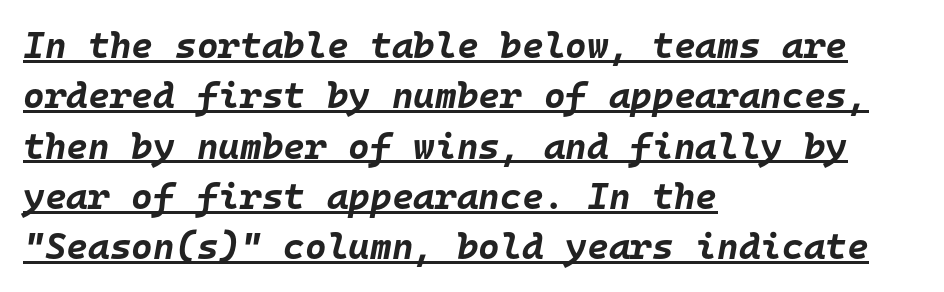
The image shows 37 px bold type, italic (leaning right), monospaced; set left-aligned, normal line spacing (1.36x), normal letter spacing, underlined; low stroke contrast and a large x-height.
